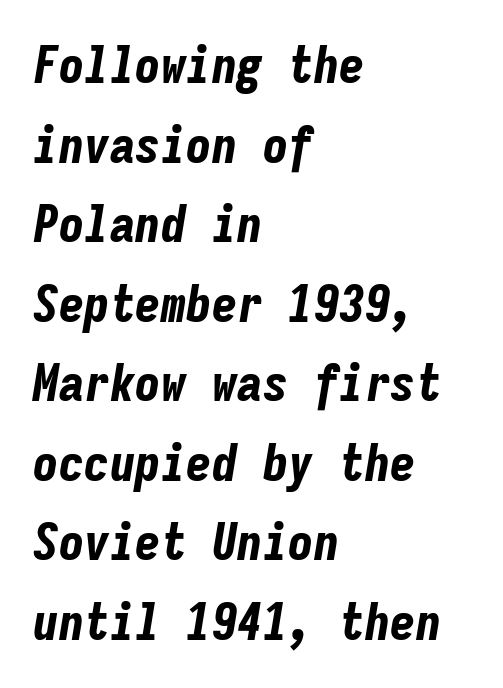
Q: Is the text bold? A: Yes.
Q: Is the text italic (slanted)? A: Yes, it leans right by about 9 degrees.
Q: Is the text underlined? A: No.
Q: How is the paragraph aligned? A: Left-aligned.
Q: Is the spacing between letters normal or unusually wide? A: Normal.
Q: Is the spacing between lines tight, normal or loose? A: Normal.
Q: Width (condensed, normal, or wide)? A: Condensed.
Q: Stroke contrast? A: Low.
Q: x-height? A: Medium.
Q: Monospaced? A: Yes.
